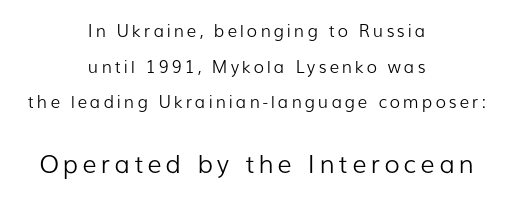
The image shows 25 px text type, upright; set centered, loose line spacing (2.1x), not underlined; the second (bottom) block is 1.47x larger.
